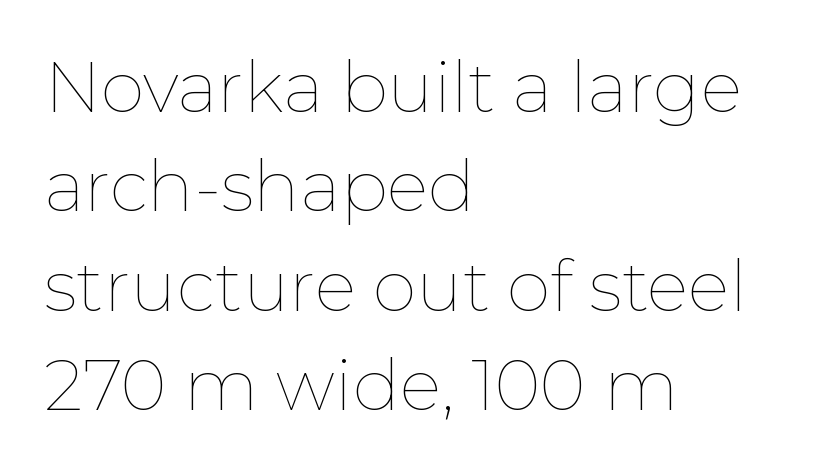
{"italic": "no", "bold": "no", "weight": "thin", "width": "normal", "stroke_contrast": "low", "x_height": "medium", "monospaced": "no", "underline": "no", "align": "left", "line_spacing": "normal", "line_spacing_ratio": 1.42, "letter_spacing": "normal", "letter_spacing_em": 0.0, "glyph_px": 70}
